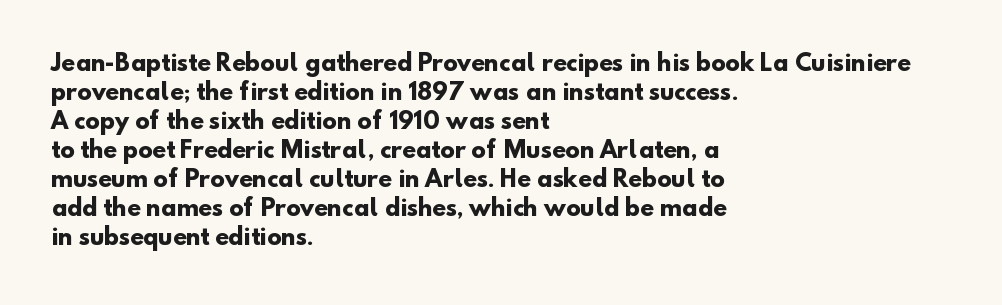
Q: Is the text bold? A: Yes.
Q: Is the text underlined? A: No.
Q: How is the paragraph aligned? A: Left-aligned.
Q: Is the spacing between letters normal or unusually wide? A: Normal.
Q: Is the spacing between lines tight, normal or loose? A: Normal.
